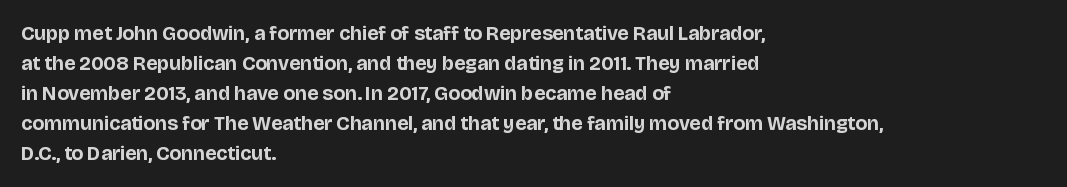
The image shows 20 px bold type, upright; set left-aligned, normal line spacing (1.5x), normal letter spacing, not underlined.
